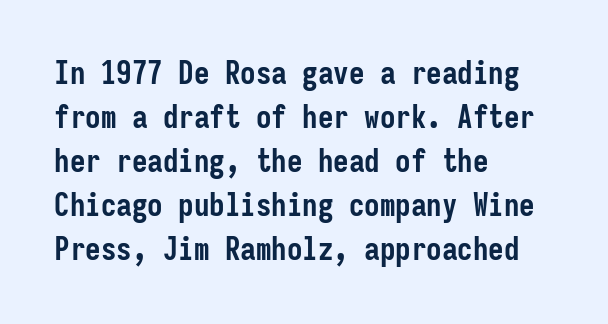
The rows are spaced the way most documents space them. Fixed-width glyphs throughout — classic coding-font behaviour. Default kerning and tracking; the words read as compact shapes. Is there any slant? The stems are plumb. The face used here has the dense, thick strokes of a bold. This sample is left-justified, so line endings fall wherever the words run out.
